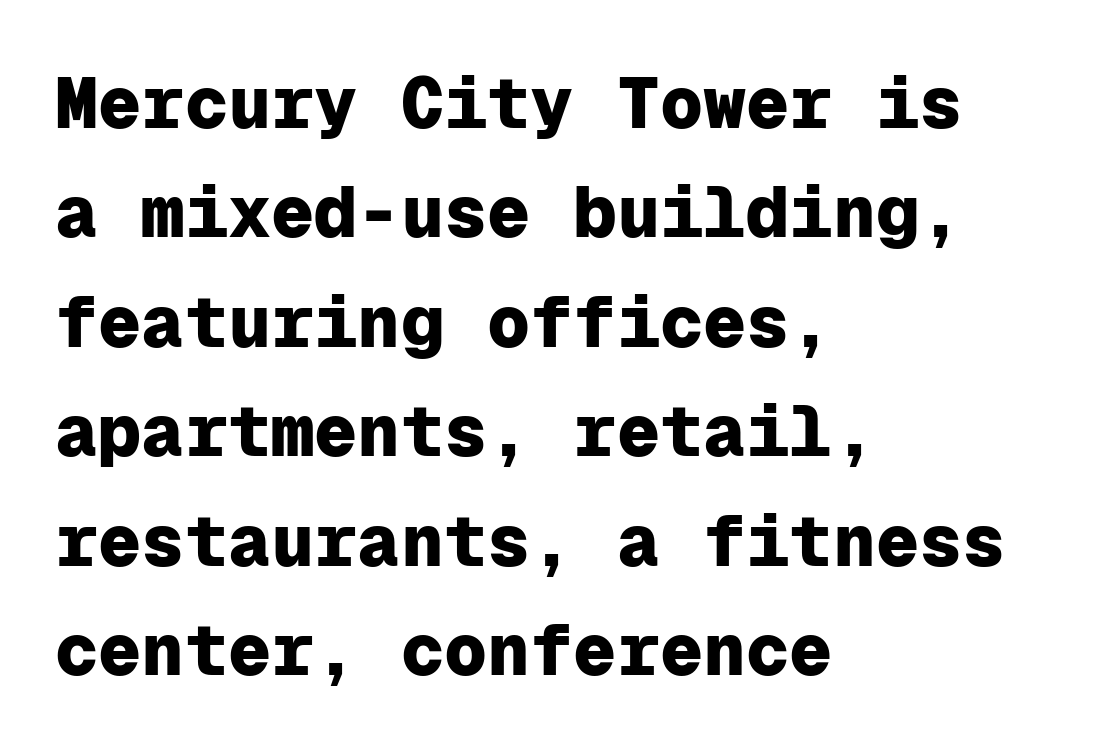
{"serif": "no", "italic": "no", "bold": "yes", "weight": "heavy", "width": "normal", "stroke_contrast": "low", "x_height": "medium", "monospaced": "yes", "underline": "no", "align": "left", "line_spacing": "normal", "line_spacing_ratio": 1.52, "letter_spacing": "normal", "letter_spacing_em": 0.0, "glyph_px": 72}
